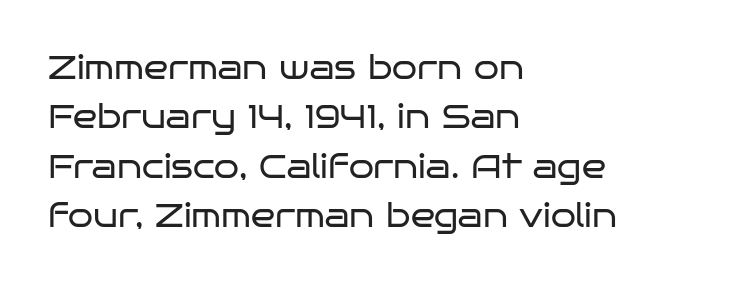
The image shows 32 px regular-weight, wide sans-serif type, upright; set left-aligned, normal line spacing (1.54x), normal letter spacing, not underlined; low stroke contrast and a large x-height.
